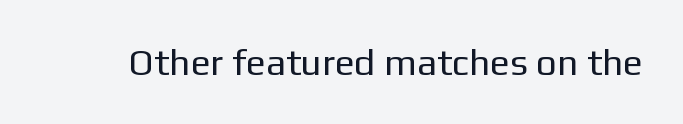
Weight: not bold — regular or lighter. Here the designer chose a conventional face with non-uniform glyph widths. The passage shown is typeset with a sans-serif family. The glyphs are unaccompanied by any horizontal stroke below them. The typography opts for an upright posture over an oblique one. Honestly, the letter spacing is just normal — you wouldn't notice it.
